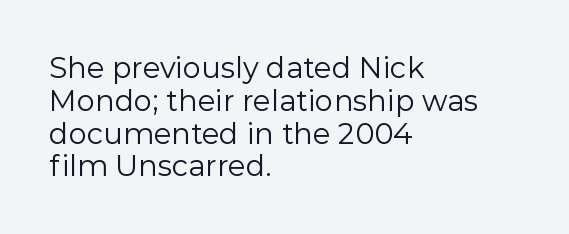
The image shows 29 px regular-weight sans-serif type, upright; set left-aligned, tight line spacing (1.13x), normal letter spacing, not underlined; a medium x-height.
